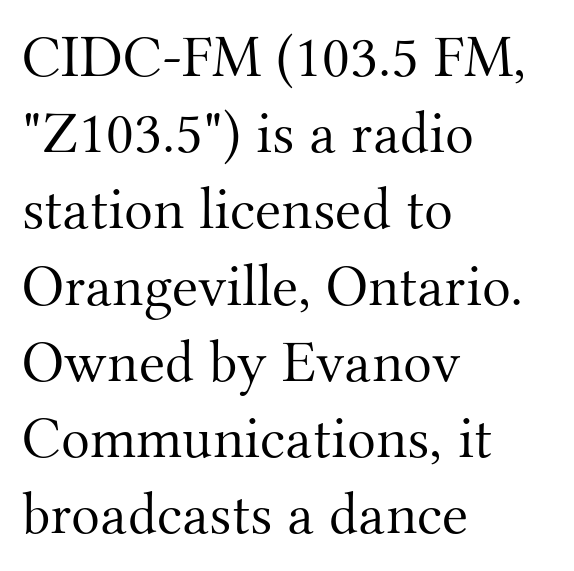
{"serif": "yes", "italic": "no", "bold": "no", "weight": "light", "width": "normal", "stroke_contrast": "medium", "x_height": "small", "monospaced": "no", "underline": "no", "align": "left", "line_spacing": "normal", "line_spacing_ratio": 1.27, "letter_spacing": "normal", "letter_spacing_em": 0.0, "glyph_px": 60}
